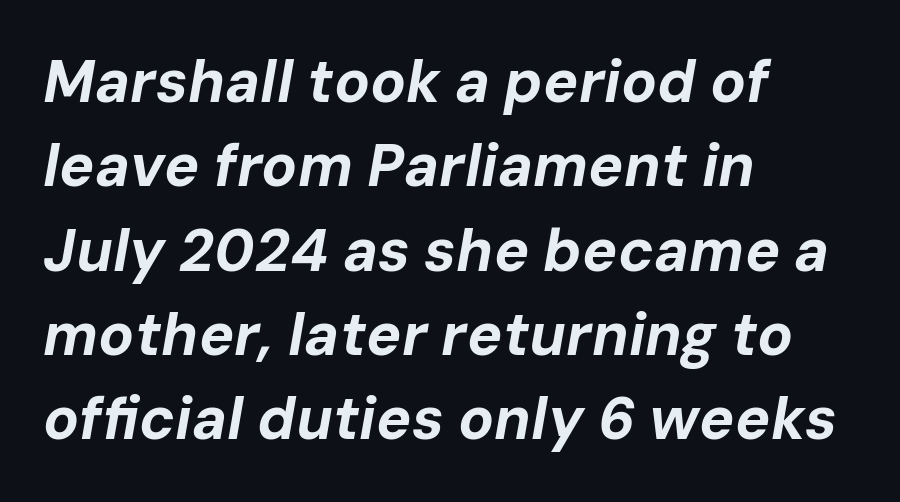
{"italic": "yes", "lean": "right", "slant_degrees": 10, "bold": "yes", "weight": "bold", "width": "normal", "stroke_contrast": "low", "x_height": "medium", "monospaced": "no", "underline": "no", "align": "left", "line_spacing": "normal", "line_spacing_ratio": 1.43, "letter_spacing": "normal", "letter_spacing_em": 0.0, "glyph_px": 59}
